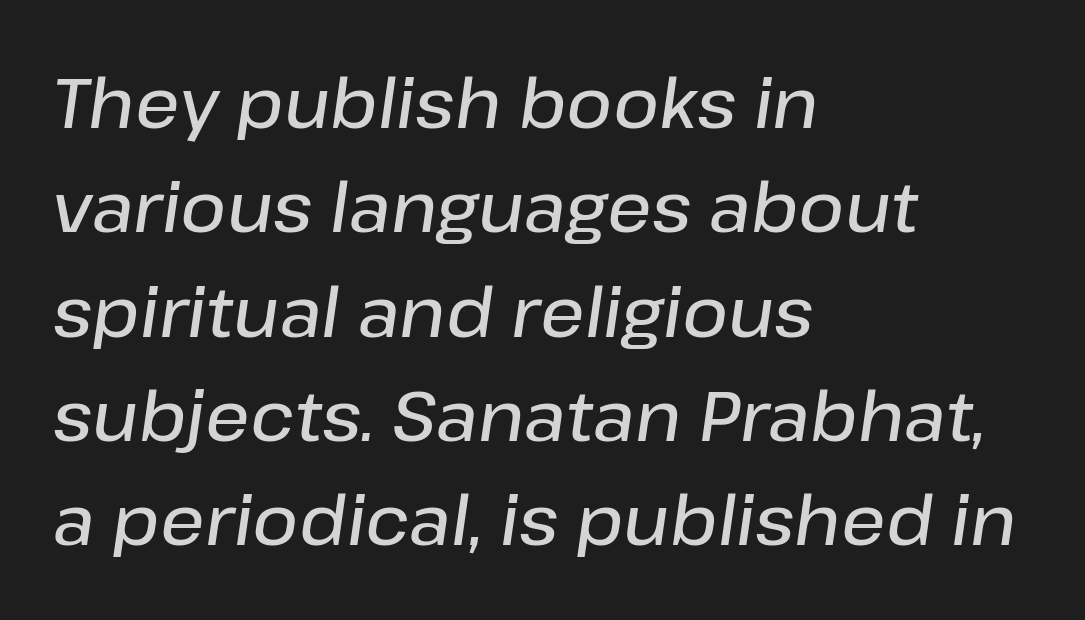
Yep, that's italic — everything's leaning. Every row of glyphs begins at an identical x-position on the left. Emphasis by weight is partial: semibold. Words float on clear page, feet unadorned. The designer left line spacing at the default.
